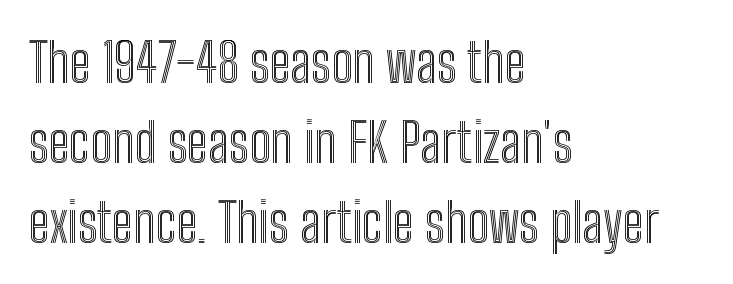
{"italic": "no", "width": "condensed", "x_height": "medium", "monospaced": "no", "underline": "no", "align": "left", "line_spacing": "normal", "line_spacing_ratio": 1.48, "letter_spacing": "normal", "letter_spacing_em": 0.0, "glyph_px": 54}
